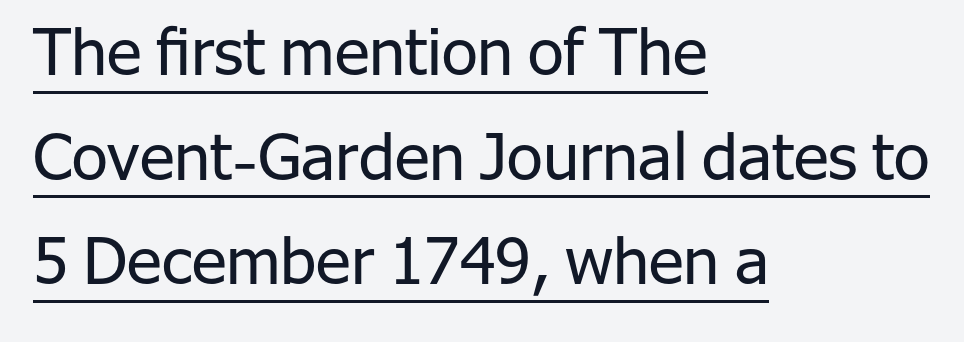
Q: Is the text bold? A: No.
Q: Is the text italic (slanted)? A: No, it is upright.
Q: Is the typeface a serif or a sans-serif typeface? A: Sans-serif.
Q: Is the text underlined? A: Yes.
Q: How is the paragraph aligned? A: Left-aligned.
Q: Is the spacing between letters normal or unusually wide? A: Normal.
Q: Is the spacing between lines tight, normal or loose? A: Normal.
Q: Width (condensed, normal, or wide)? A: Normal.
Q: Stroke contrast? A: Low.
Q: x-height? A: Medium.
Q: Monospaced? A: No.
